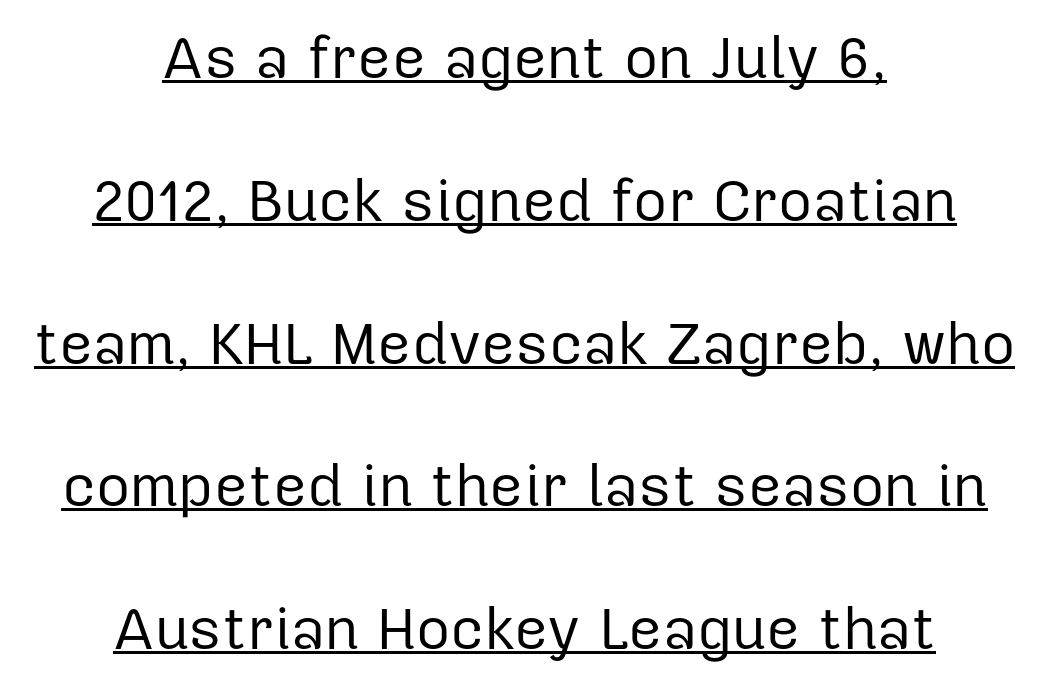
Widely set lines give the paragraph a tall, airy silhouette. The passage shown is not bold in any degree. These lines are rendered in a variable-pitch font. These lines were composed using upright roman letters. Like a heading marked for emphasis, these lines bear an underscore.
